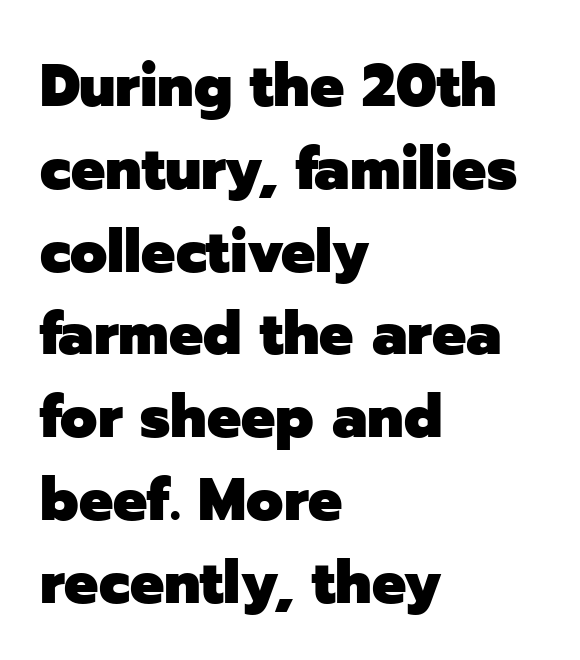
Note the varied advance widths — an 'i' is clearly narrower than an 'm'. A bare baseline throughout the passage. Nope, not italic — everything's standing straight. Whoever set this chose a conventional vertical rhythm. The letters carry no serifs — their stems end cleanly without finishing strokes.
